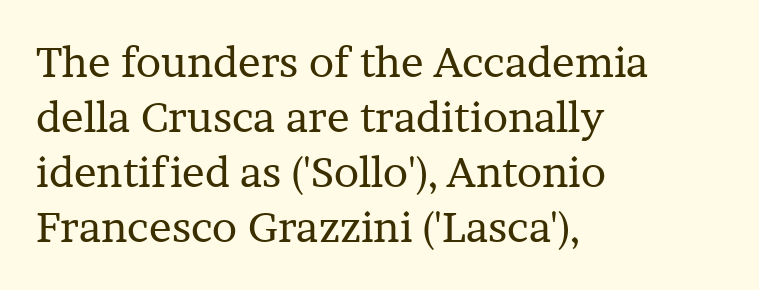
The image shows 42 px regular-weight serif type, upright; set left-aligned, normal line spacing (1.31x), normal letter spacing, not underlined; low stroke contrast and a medium x-height.
